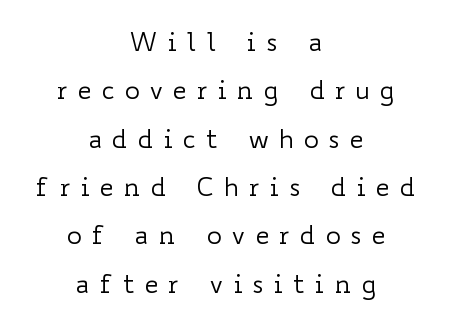
Alignment: centered. Students, note that the glyphs here are deliberately spaced far apart. Upright lettering throughout. Honestly, there is no underline to notice here at all.
